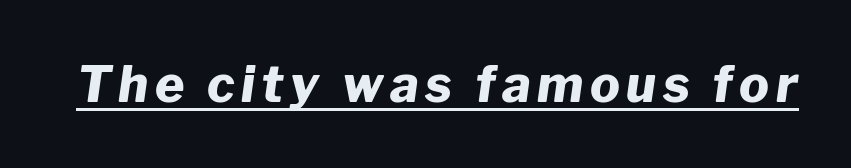
Caption: bold face, heavy strokes. It's the slanting kind of type. The rendering uses natural spacing where letterforms have individual widths. You can see a thin bar hugging the bottom of the glyphs.
